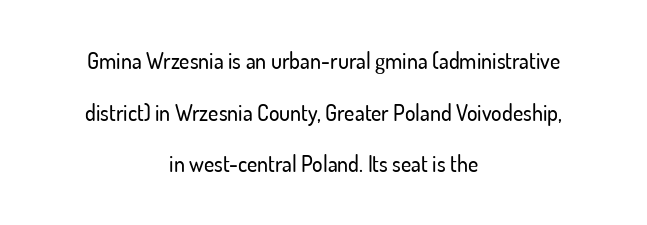
{"italic": "no", "underline": "no", "align": "center", "line_spacing": "loose", "line_spacing_ratio": 2.35, "letter_spacing": "normal", "letter_spacing_em": 0.0, "glyph_px": 22}
